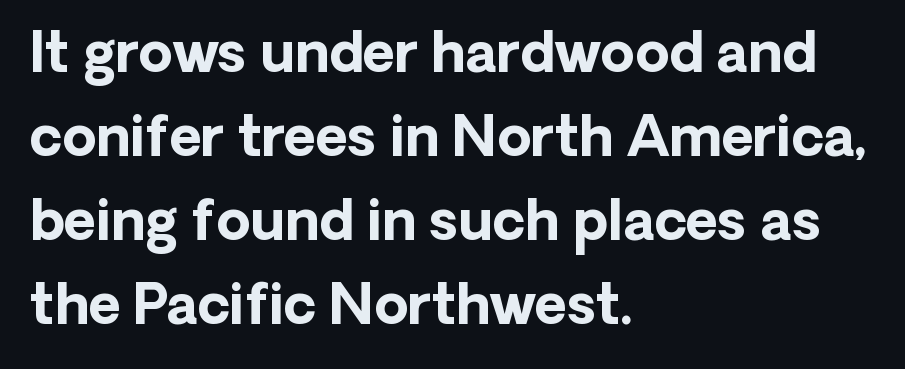
Decoration check: the copy has no underline. A roman cut, with each character standing at attention. You can tell from the bare stems that sans-serif type was used. I'd describe the lettering as bold — thick and assertive. The passage shown stacks its lines at a standard gap.
